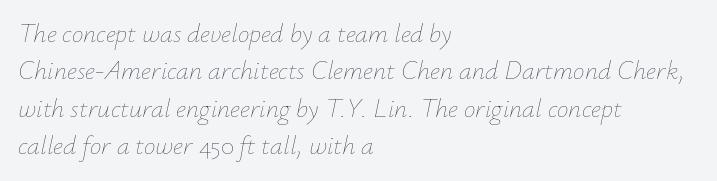
{"italic": "yes", "lean": "right", "slant_degrees": 12, "bold": "no", "underline": "no", "align": "left", "line_spacing": "normal", "line_spacing_ratio": 1.44, "letter_spacing": "normal", "letter_spacing_em": 0.0, "glyph_px": 26}
